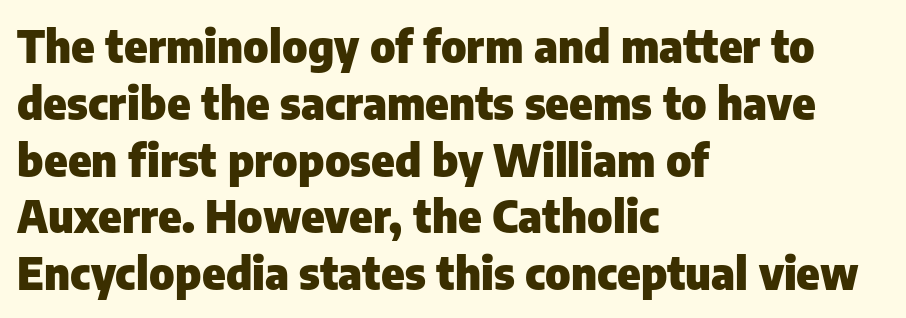
{"serif": "no", "italic": "no", "bold": "yes", "weight": "heavy", "width": "normal", "stroke_contrast": "low", "x_height": "medium", "monospaced": "no", "underline": "no", "align": "left", "line_spacing": "normal", "line_spacing_ratio": 1.29, "letter_spacing": "normal", "letter_spacing_em": 0.0, "glyph_px": 44}
